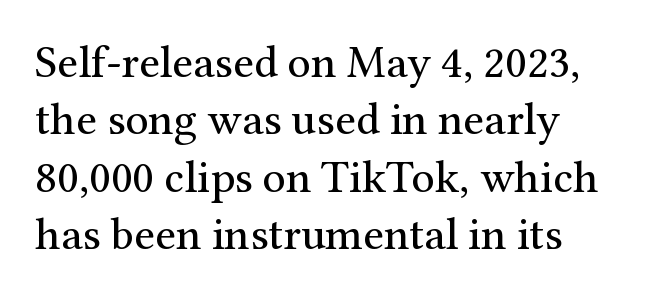
Q: Is the text bold? A: No.
Q: Is the text italic (slanted)? A: No, it is upright.
Q: Is the typeface a serif or a sans-serif typeface? A: Serif.
Q: Is the text underlined? A: No.
Q: How is the paragraph aligned? A: Left-aligned.
Q: Is the spacing between letters normal or unusually wide? A: Normal.
Q: Is the spacing between lines tight, normal or loose? A: Normal.
Q: Width (condensed, normal, or wide)? A: Normal.
Q: Stroke contrast? A: Medium.
Q: x-height? A: Medium.
Q: Monospaced? A: No.
